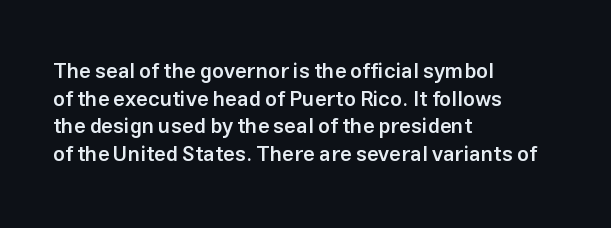
The image shows 21 px text type, upright; set left-aligned, normal line spacing (1.32x), normal letter spacing, not underlined.
